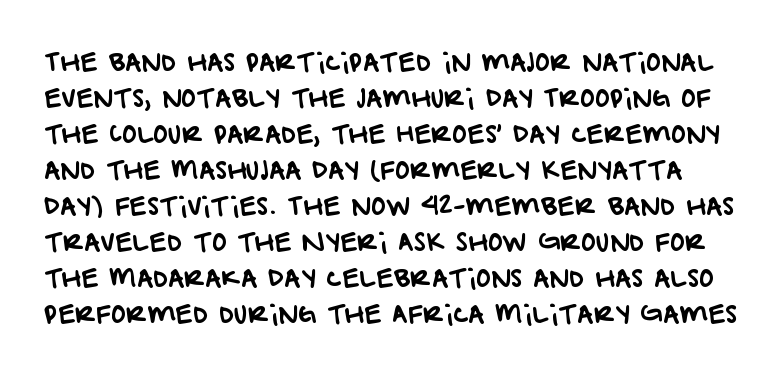
Regarding leading, the lines here are spaced in the standard way. The strip under each line holds only bare page. The horizontal fit of the characters is conventional and even.
